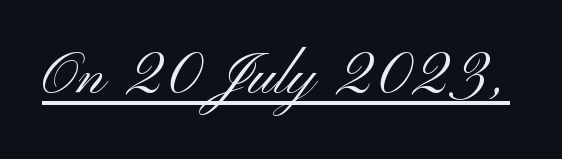
The image shows 74 px light, wide sans-serif type; set normal letter spacing, underlined; medium stroke contrast and a small x-height.
